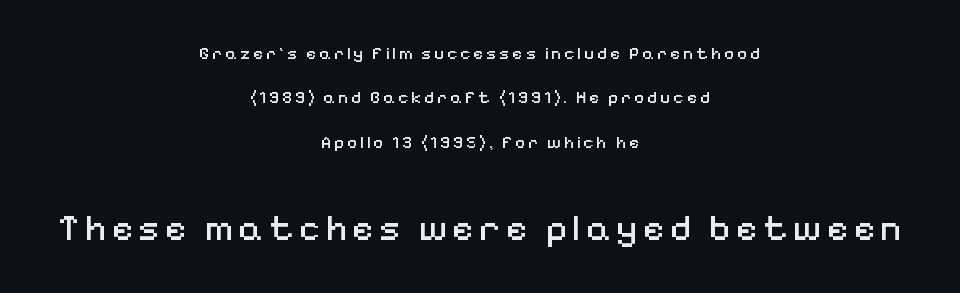
The image shows 37 px regular-weight sans-serif type, upright; set centered, loose line spacing (2.47x), not underlined; the second (bottom) block is 2.06x larger; medium stroke contrast and a medium x-height.
